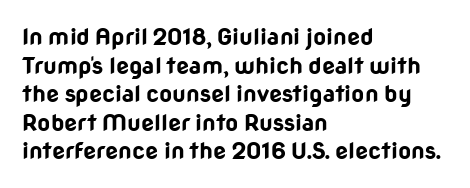
Every character sits straight up, as roman type does. Stroke thickness is high; the sample reads as a true bold. Inter-character spacing is left at the font's built-in metrics. Casual observation: everything's shoved over to the left. The specimen omits any rule beneath the text block's lines.
